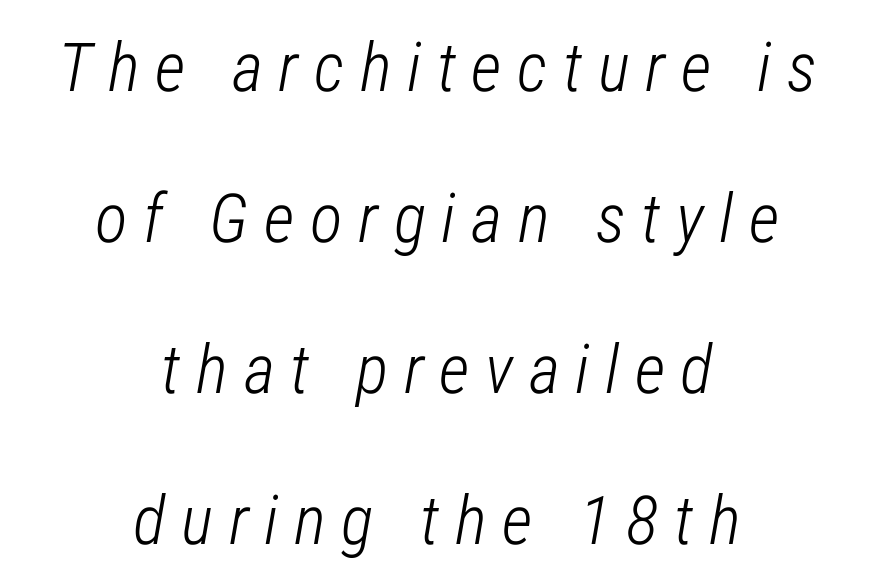
{"italic": "yes", "lean": "right", "slant_degrees": 12, "bold": "no", "weight": "light", "width": "condensed", "stroke_contrast": "low", "x_height": "medium", "monospaced": "no", "underline": "no", "align": "center", "line_spacing": "loose", "line_spacing_ratio": 2.22, "letter_spacing": "wide", "letter_spacing_em": 0.23, "glyph_px": 68}
